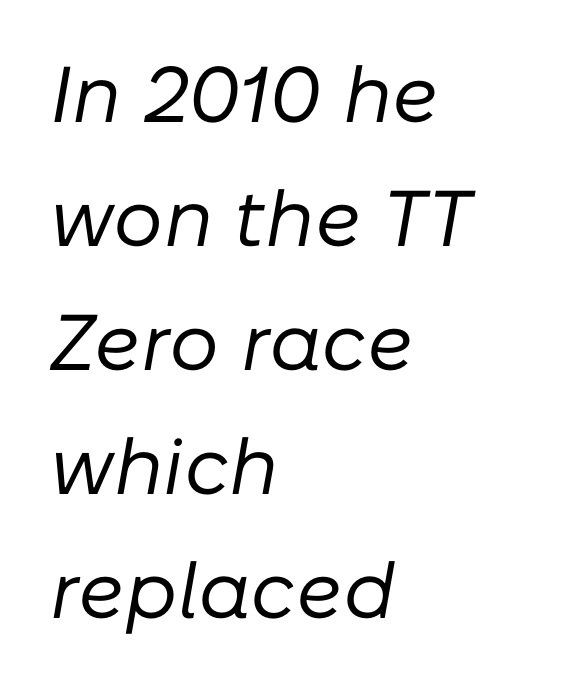
Q: Is the text bold? A: No.
Q: Is the text italic (slanted)? A: Yes, it leans right by about 10 degrees.
Q: Is the text underlined? A: No.
Q: How is the paragraph aligned? A: Left-aligned.
Q: Is the spacing between letters normal or unusually wide? A: Normal.
Q: Is the spacing between lines tight, normal or loose? A: Normal.
Q: Width (condensed, normal, or wide)? A: Normal.
Q: Stroke contrast? A: Low.
Q: x-height? A: Medium.
Q: Monospaced? A: No.
